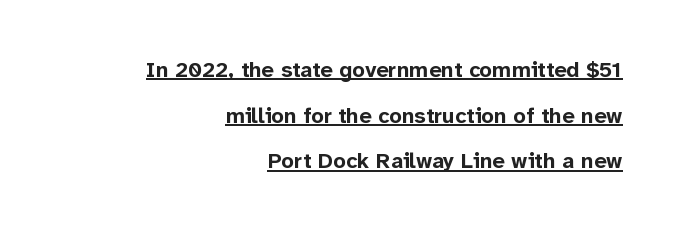
Q: Is the text bold? A: Yes.
Q: Is the text italic (slanted)? A: No, it is upright.
Q: Is the text underlined? A: Yes.
Q: How is the paragraph aligned? A: Right-aligned.
Q: Is the spacing between letters normal or unusually wide? A: Normal.
Q: Is the spacing between lines tight, normal or loose? A: Loose.
